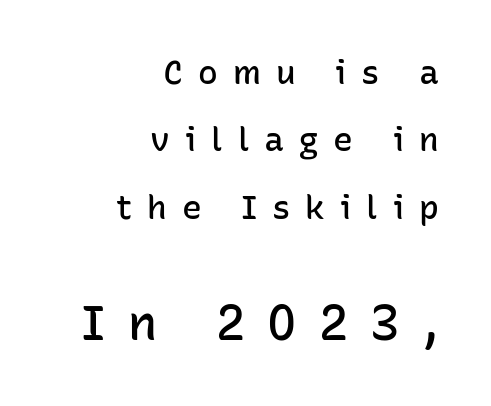
The passage shown is not underscored anywhere. Proportional: the letters do not fall into vertical columns. Tracking value appears strongly positive — letters spread wide. Each glyph is drawn with semibold strokes, heavier than normal yet not fully bold. The face used here appears at its bigger size in the lower chunk.
